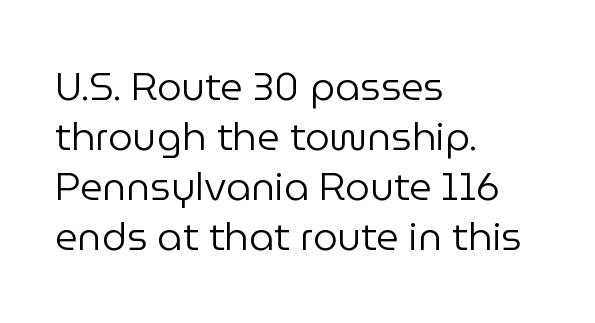
Summary of vertical rhythm: regular, with standard interline spacing. The strokes are not fattened; the text isn't bold. Visually the block forms a straight wall on the left and a jagged coastline on the right. Tracking here is standard; glyphs follow each other at the usual distance. The baseline area is clear. Notice how the stems are strictly vertical — no italics here.
